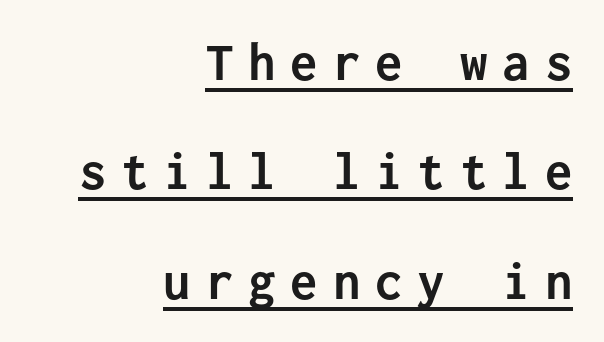
{"serif": "no", "italic": "no", "bold": "yes", "weight": "semibold", "width": "normal", "stroke_contrast": "low", "x_height": "medium", "monospaced": "yes", "underline": "yes", "align": "right", "line_spacing": "loose", "line_spacing_ratio": 1.99, "letter_spacing": "wide", "letter_spacing_em": 0.27, "glyph_px": 55}
